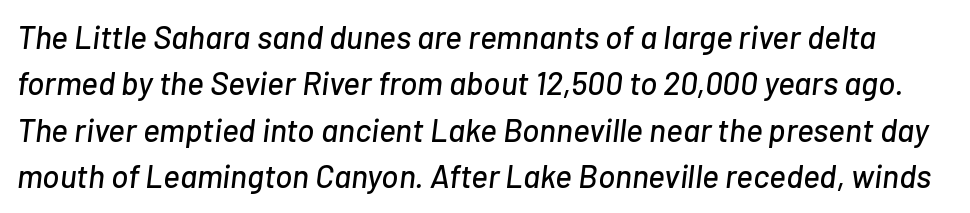
The image shows 32 px text type, italic (leaning right); set normal line spacing (1.45x), normal letter spacing, not underlined; low stroke contrast and a medium x-height.
